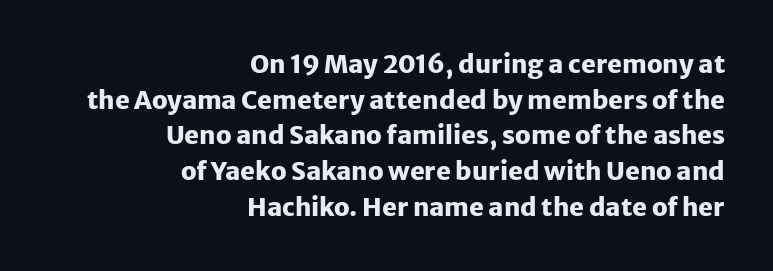
The image shows 25 px bold type, upright; set right-aligned, normal line spacing (1.43x), normal letter spacing, not underlined.
